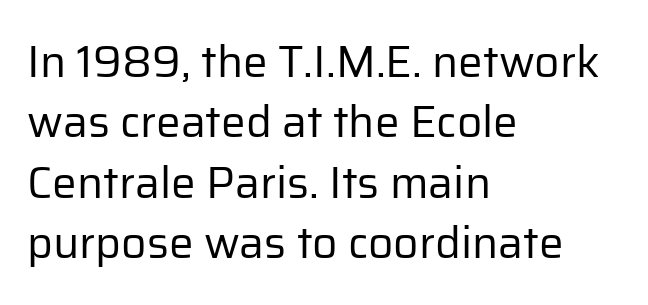
Q: Is the text bold? A: No.
Q: Is the text italic (slanted)? A: No, it is upright.
Q: Is the typeface a serif or a sans-serif typeface? A: Sans-serif.
Q: Is the text underlined? A: No.
Q: How is the paragraph aligned? A: Left-aligned.
Q: Is the spacing between letters normal or unusually wide? A: Normal.
Q: Is the spacing between lines tight, normal or loose? A: Normal.
Q: Width (condensed, normal, or wide)? A: Normal.
Q: Stroke contrast? A: Low.
Q: x-height? A: Medium.
Q: Monospaced? A: No.
